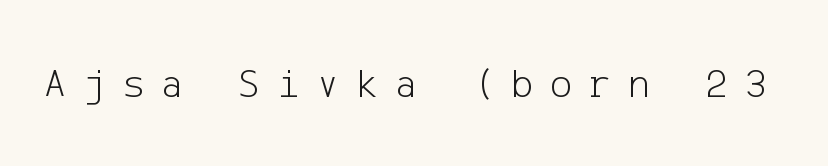
Letter spacing: wide. A clean baseline with only descenders dipping below it. Nope, no serifs anywhere on these letters. The strokes are not fattened; the text isn't bold.
